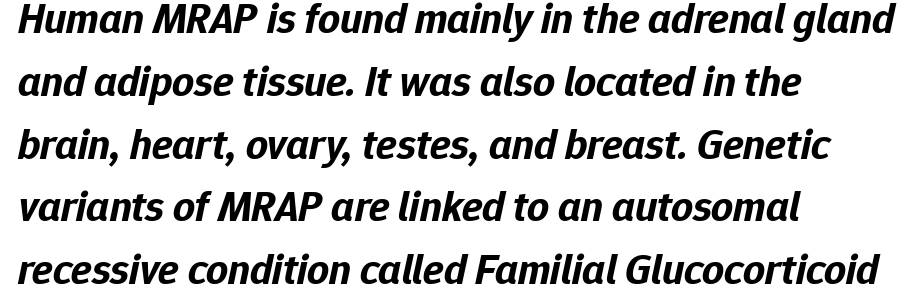
Q: Is the text bold? A: Yes.
Q: Is the text italic (slanted)? A: Yes, it leans right by about 12 degrees.
Q: Is the text underlined? A: No.
Q: How is the paragraph aligned? A: Left-aligned.
Q: Is the spacing between letters normal or unusually wide? A: Normal.
Q: Is the spacing between lines tight, normal or loose? A: Normal.
Q: Width (condensed, normal, or wide)? A: Normal.
Q: Stroke contrast? A: Low.
Q: x-height? A: Medium.
Q: Monospaced? A: No.
